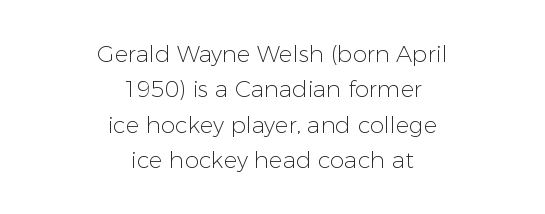
Q: Is the text bold? A: No.
Q: Is the text italic (slanted)? A: No, it is upright.
Q: Is the text underlined? A: No.
Q: How is the paragraph aligned? A: Centered.
Q: Is the spacing between letters normal or unusually wide? A: Normal.
Q: Is the spacing between lines tight, normal or loose? A: Normal.
